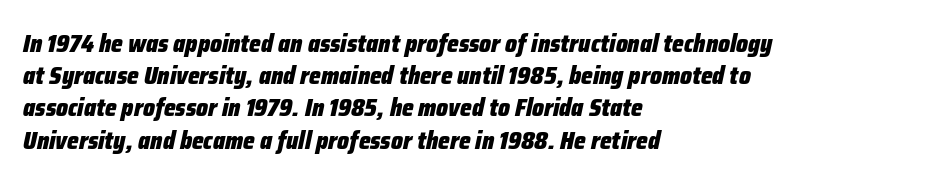
{"italic": "yes", "lean": "right", "slant_degrees": 12, "bold": "yes", "underline": "no", "align": "left", "line_spacing": "normal", "line_spacing_ratio": 1.29, "letter_spacing": "normal", "letter_spacing_em": 0.0, "glyph_px": 25}
